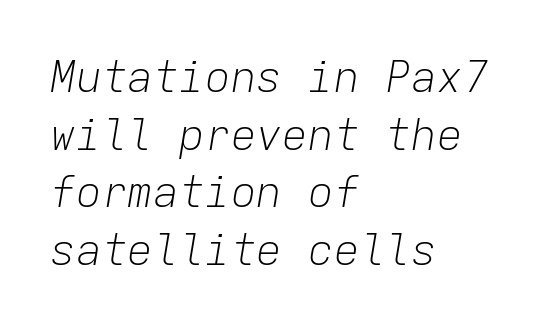
These lines were composed using italics. Bare-footed words on every line. A student would call this left alignment; a typographer would say flush left, rag right. Note the uniform advance width — an 'i' takes as much space as an 'm'.
